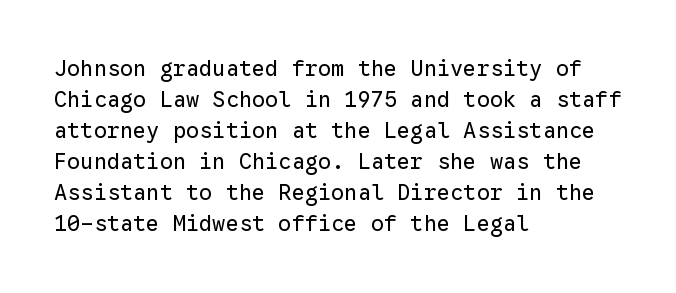
{"italic": "no", "bold": "no", "underline": "no", "align": "left", "line_spacing": "normal", "line_spacing_ratio": 1.41, "letter_spacing": "normal", "letter_spacing_em": 0.0, "glyph_px": 22}
